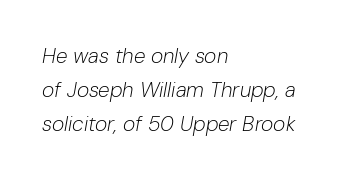
The image shows 21 px text type, italic (leaning right); set left-aligned, normal line spacing (1.62x), normal letter spacing, not underlined.
